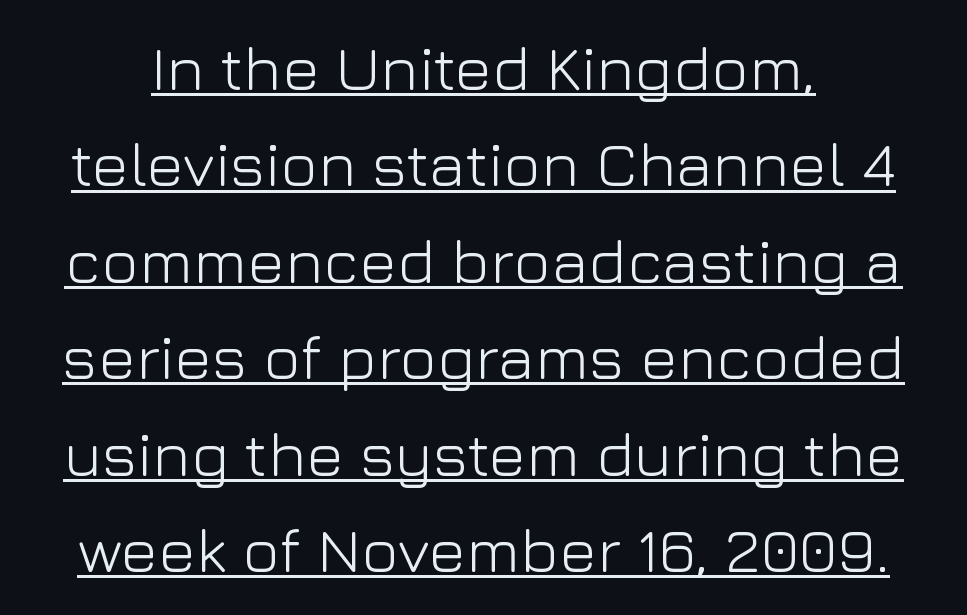
The image shows 63 px light sans-serif type, upright; set normal line spacing (1.53x), normal letter spacing, underlined; low stroke contrast and a medium x-height.
